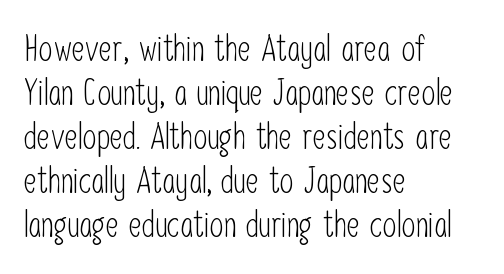
{"serif": "no", "italic": "no", "bold": "no", "weight": "light", "width": "condensed", "stroke_contrast": "low", "x_height": "medium", "monospaced": "no", "underline": "no", "align": "left", "line_spacing_ratio": 1.22, "letter_spacing": "normal", "letter_spacing_em": 0.0, "glyph_px": 36}
